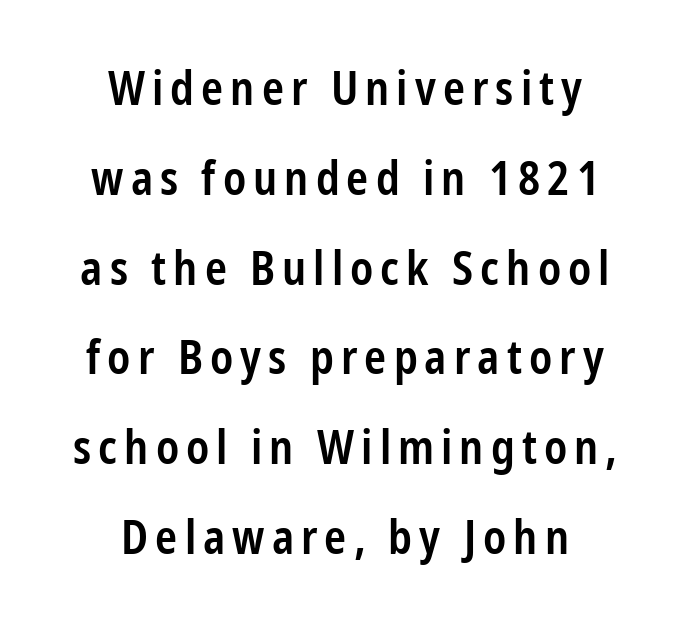
Q: Is the text bold? A: Semi-bold.
Q: Is the text italic (slanted)? A: No, it is upright.
Q: Is the typeface a serif or a sans-serif typeface? A: Sans-serif.
Q: Is the text underlined? A: No.
Q: How is the paragraph aligned? A: Centered.
Q: Is the spacing between lines tight, normal or loose? A: Loose.
Q: Width (condensed, normal, or wide)? A: Condensed.
Q: Stroke contrast? A: Low.
Q: x-height? A: Medium.
Q: Monospaced? A: No.
